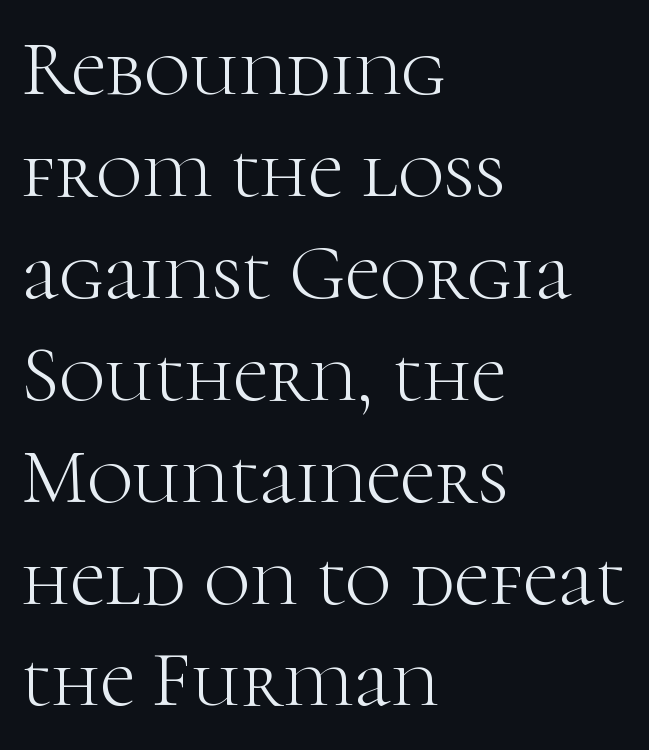
Here the designer chose a conventional face with non-uniform glyph widths. These glyphs show unthickened strokes, regular width or finer. The type sits square on the baseline with zero lean. This rendering uses left alignment, leaving the right contour irregular. Classification — serif. Beneath every word, the page is bare.
